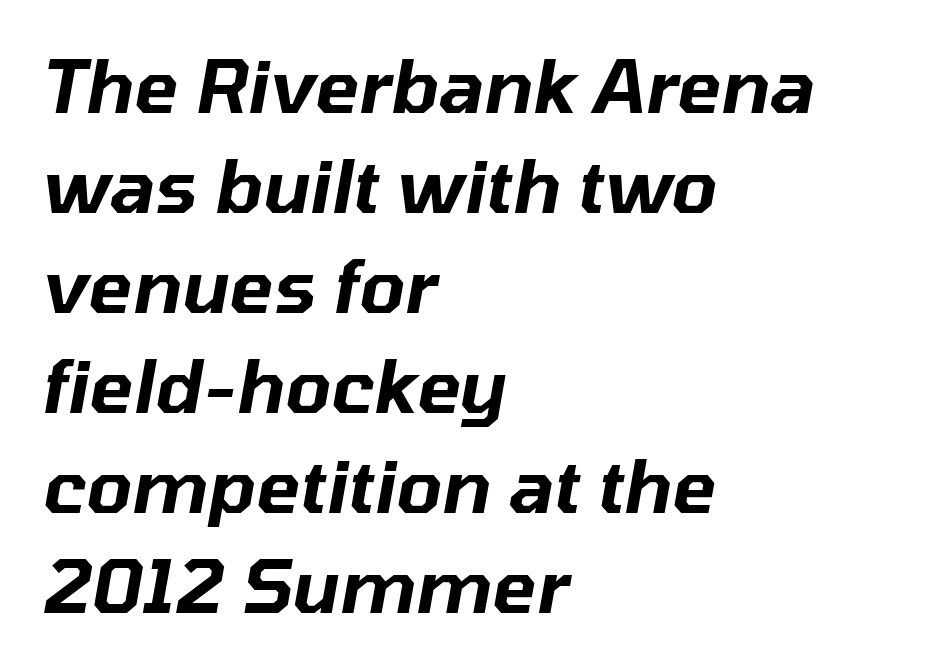
{"italic": "yes", "lean": "right", "slant_degrees": 10, "width": "normal", "stroke_contrast": "low", "x_height": "medium", "monospaced": "no", "underline": "no", "align": "left", "line_spacing": "normal", "line_spacing_ratio": 1.37, "letter_spacing": "normal", "letter_spacing_em": 0.0, "glyph_px": 73}
